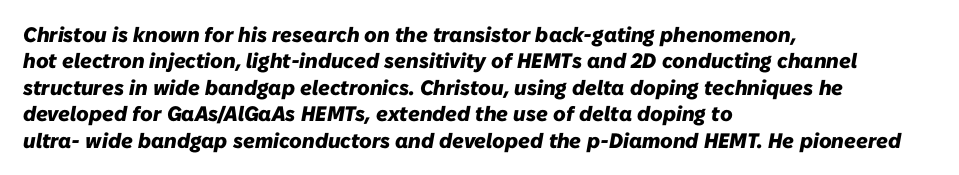
{"italic": "yes", "lean": "right", "slant_degrees": 10, "bold": "yes", "underline": "no", "align": "left", "line_spacing": "normal", "line_spacing_ratio": 1.26, "letter_spacing": "normal", "letter_spacing_em": 0.0, "glyph_px": 21}
